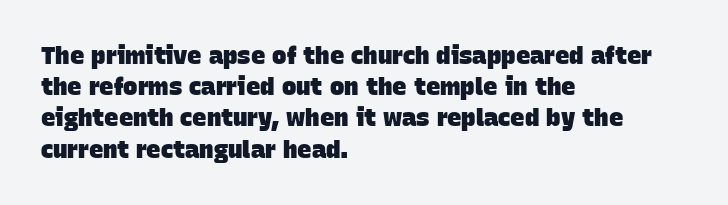
The baseline area is clear. The typesetter chose a ragged-right arrangement here. The leading is moderate, giving the passage an even texture. What weight is shown? A full bold with thick strokes. Letter spacing: default.
